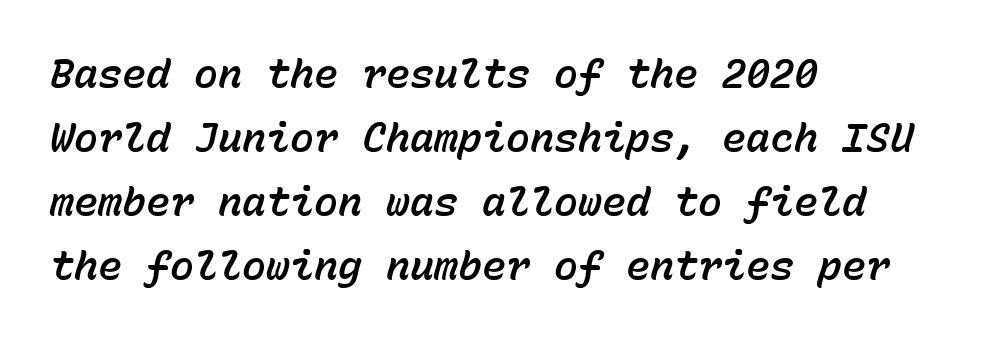
In terms of leading, this rendering sits right in the middle. Here the designer chose a console-style face with uniform glyph widths. The gap between lines stays unmarked. The axis of the letterforms is tilted away from vertical. How are the letters spaced? Ordinarily, with no added tracking. These lines stack with their left ends in a neat column.
